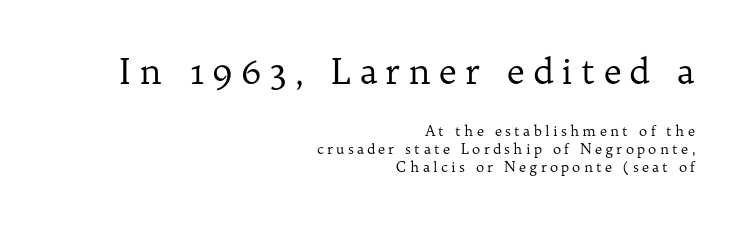
Q: Is the text bold? A: No.
Q: Is the text italic (slanted)? A: No, it is upright.
Q: Is the typeface a serif or a sans-serif typeface? A: Serif.
Q: Is the text underlined? A: No.
Q: How is the paragraph aligned? A: Right-aligned.
Q: Is the spacing between letters normal or unusually wide? A: Unusually wide.
Q: Is the spacing between lines tight, normal or loose? A: Normal.
Q: Which block of text is set in a larger size, the first (top) or the second (bottom)? A: The first (top) one.
Q: Width (condensed, normal, or wide)? A: Normal.
Q: Stroke contrast? A: Low.
Q: x-height? A: Medium.
Q: Monospaced? A: No.
